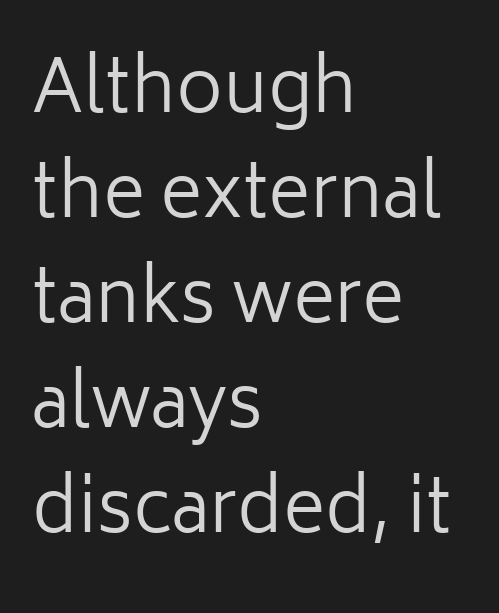
{"serif": "no", "italic": "no", "bold": "no", "weight": "regular", "width": "normal", "stroke_contrast": "low", "x_height": "medium", "monospaced": "no", "underline": "no", "align": "left", "line_spacing": "normal", "line_spacing_ratio": 1.46, "letter_spacing": "normal", "letter_spacing_em": 0.0, "glyph_px": 72}
